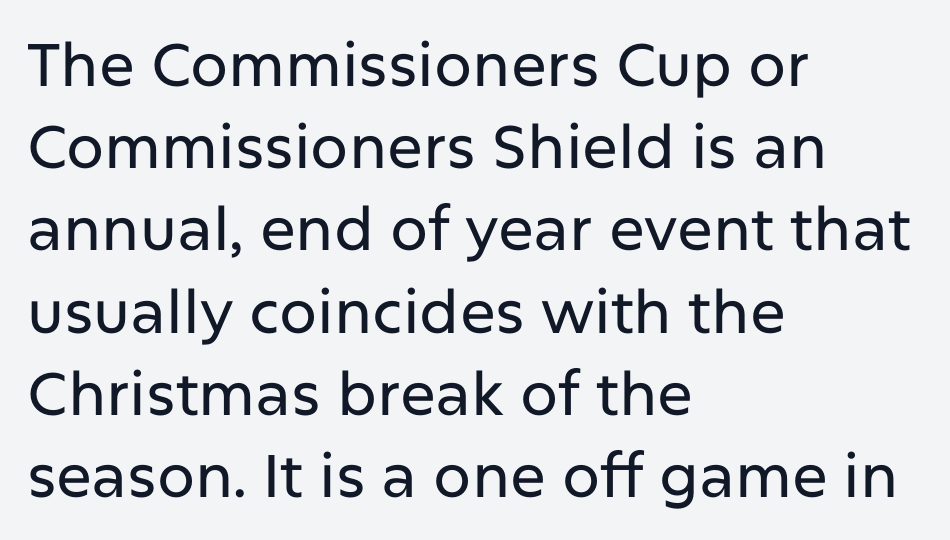
The image shows 60 px sans-serif type, upright; set left-aligned, normal line spacing (1.37x), normal letter spacing, not underlined; low stroke contrast and a medium x-height.
